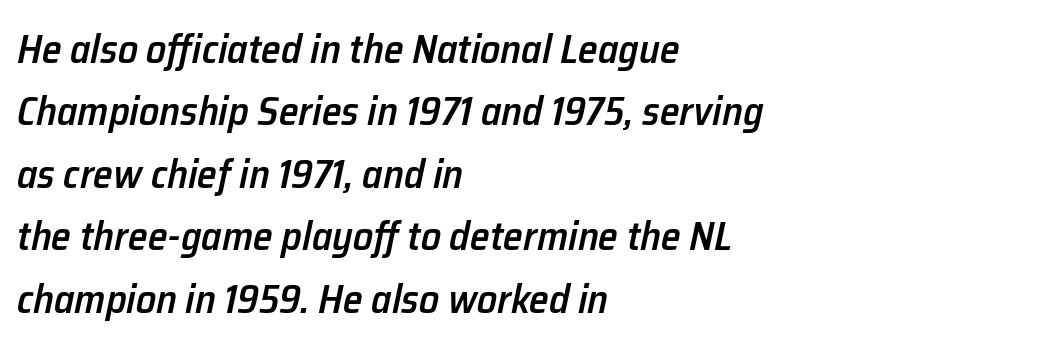
The image shows 40 px semibold type, italic (leaning right); set left-aligned, normal line spacing (1.56x), normal letter spacing, not underlined; low stroke contrast and a medium x-height.
